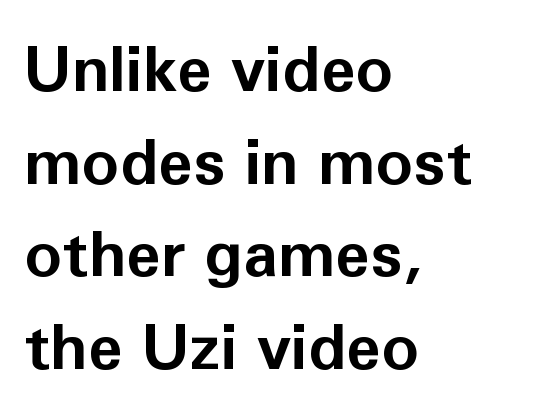
Does the leading feel generous? No, just average. The lettering stays uniformly vertical, giving the passage a roman look. Spacing verdict: proportional, widths tailored to each character. The typeface chosen for these lines omits serifs. The typesetter chose a ragged-right arrangement here. Compared with typical body copy, the letter spacing here is the same.
